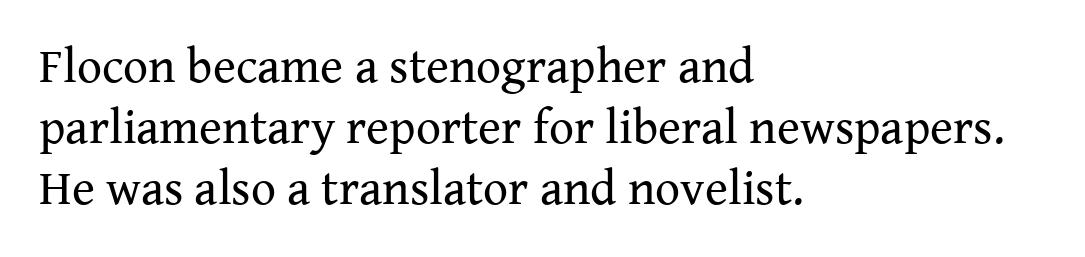
Glyph-to-glyph distance matches everyday printed text. Small tapered or slab feet sit at the stroke ends, so this counts as serif. The baseline area is clear. This sample uses an upright cut, with every glyph sitting square on the baseline. The letters advance in unequal steps, a hallmark of proportional type. Visually the block forms a straight wall on the left and a jagged coastline on the right.
